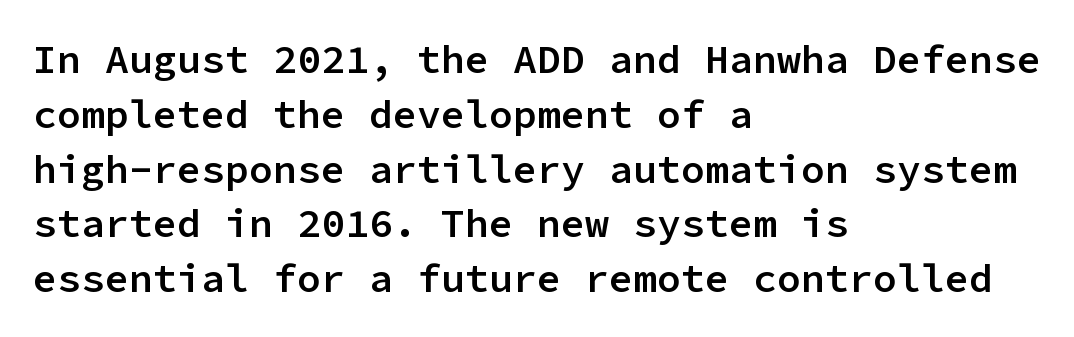
Nope, no serifs anywhere on these letters. Here the glyphs are tracked normally, forming tight word shapes. Beneath every word, the page is bare. Does the leading feel generous? No, just average. Italic: no, the glyphs are upright roman.
